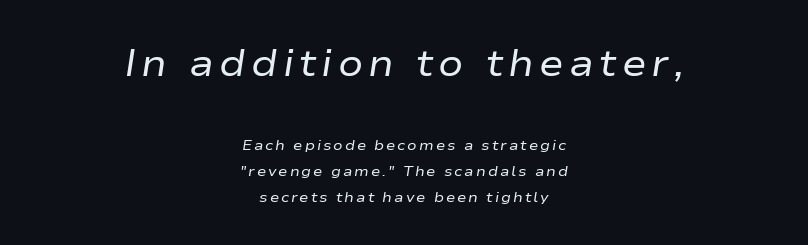
The lines in this sample share a center point and differ in where they start and stop. Check the space under the baseline: it is left empty. You could not count columns in this text — the font is proportionally spaced. The glyphs look as if they've been sheared to an angle. Stroke mass is kept to a normal reading level or below.
